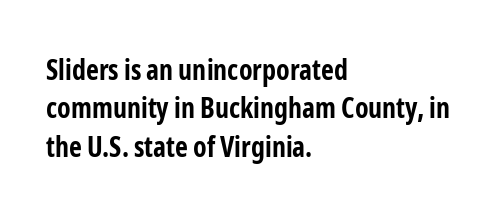
Q: Is the text bold? A: Yes.
Q: Is the text italic (slanted)? A: No, it is upright.
Q: Is the typeface a serif or a sans-serif typeface? A: Sans-serif.
Q: Is the text underlined? A: No.
Q: How is the paragraph aligned? A: Left-aligned.
Q: Is the spacing between letters normal or unusually wide? A: Normal.
Q: Is the spacing between lines tight, normal or loose? A: Normal.
Q: Width (condensed, normal, or wide)? A: Condensed.
Q: Stroke contrast? A: Low.
Q: x-height? A: Medium.
Q: Monospaced? A: No.
